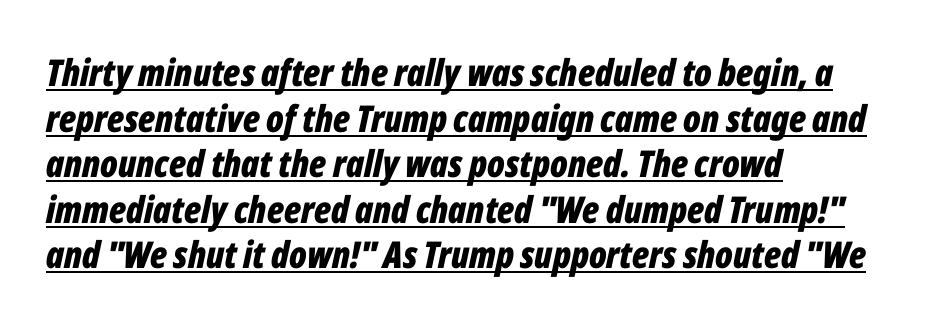
Q: Is the text bold? A: Yes.
Q: Is the text italic (slanted)? A: Yes, it leans right by about 12 degrees.
Q: Is the text underlined? A: Yes.
Q: How is the paragraph aligned? A: Left-aligned.
Q: Is the spacing between letters normal or unusually wide? A: Normal.
Q: Width (condensed, normal, or wide)? A: Condensed.
Q: Stroke contrast? A: Low.
Q: x-height? A: Medium.
Q: Monospaced? A: No.
